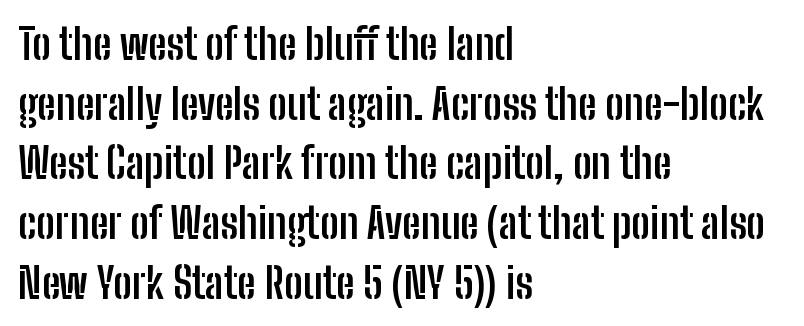
A typesetter would label this face a sans. The axis of the letterforms is exactly vertical. This rendering uses left alignment, leaving the right contour irregular. Note the varied advance widths — an 'i' is clearly narrower than an 'm'. Weight: bold.
